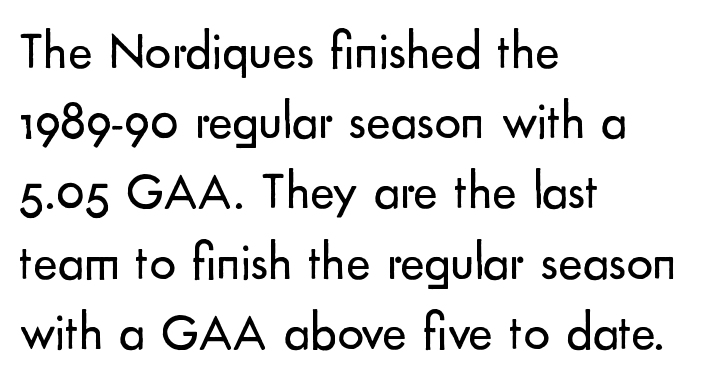
The image shows 52 px regular-weight sans-serif type, upright; set left-aligned, normal line spacing (1.35x), normal letter spacing, not underlined; low stroke contrast and a small x-height.
